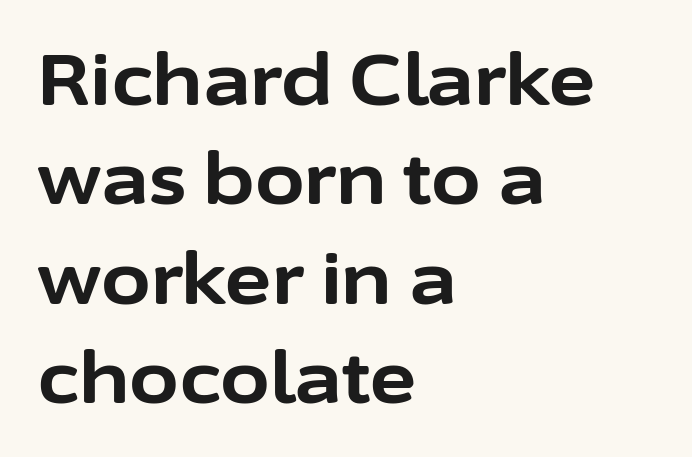
Are there feet on the stems? There aren't — it's a sans. In terms of posture, this sample is upright. The rendering uses natural spacing where letterforms have individual widths. The zone under the glyphs is completely vacant. Students, observe: this is what conventionally led text looks like.
